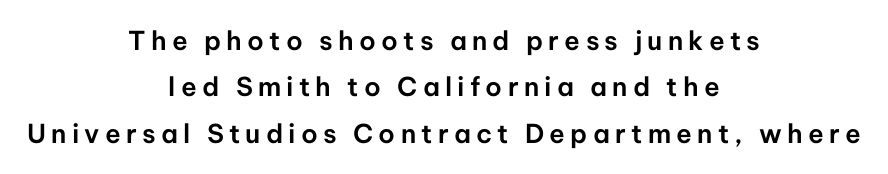
The rag falls on both sides of this text block equally. A clean baseline with only descenders dipping below it. When letters stand straight like this, we call the style roman or upright. This sample uses expanded letter spacing, leaving extra air between glyphs.
